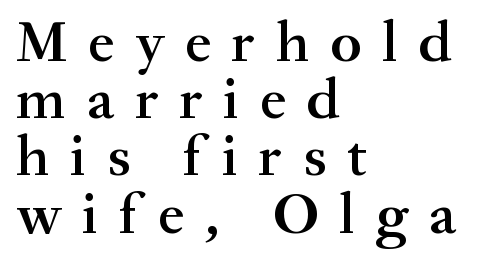
{"serif": "yes", "italic": "no", "bold": "semi", "weight": "semibold", "width": "normal", "stroke_contrast": "medium", "x_height": "small", "monospaced": "no", "underline": "no", "align": "left", "line_spacing": "tight", "line_spacing_ratio": 0.97, "letter_spacing": "wide", "letter_spacing_em": 0.35, "glyph_px": 59}
